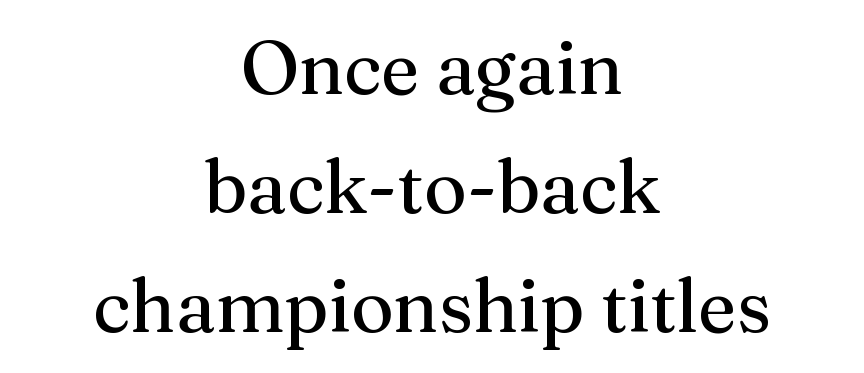
Q: Is the text bold? A: No.
Q: Is the text italic (slanted)? A: No, it is upright.
Q: Is the typeface a serif or a sans-serif typeface? A: Serif.
Q: Is the text underlined? A: No.
Q: How is the paragraph aligned? A: Centered.
Q: Is the spacing between letters normal or unusually wide? A: Normal.
Q: Is the spacing between lines tight, normal or loose? A: Normal.
Q: Width (condensed, normal, or wide)? A: Normal.
Q: Stroke contrast? A: Medium.
Q: x-height? A: Medium.
Q: Monospaced? A: No.
